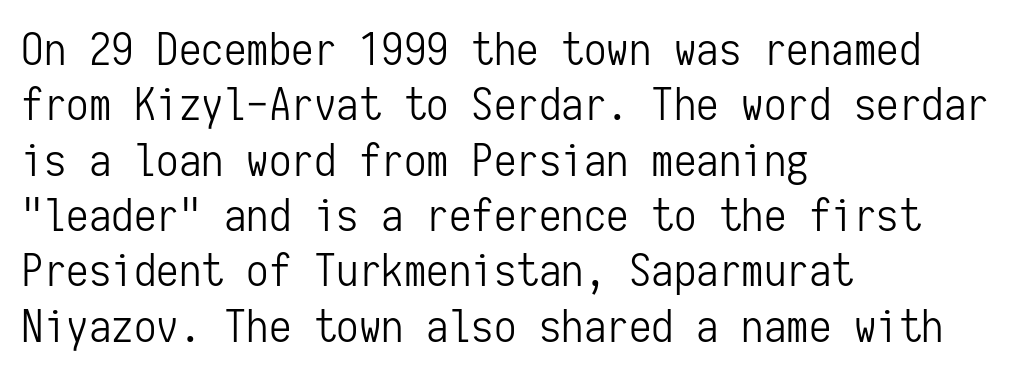
The image shows 45 px light, condensed sans-serif type, upright, monospaced; set left-aligned, line spacing 1.23x, normal letter spacing, not underlined; low stroke contrast and a medium x-height.
